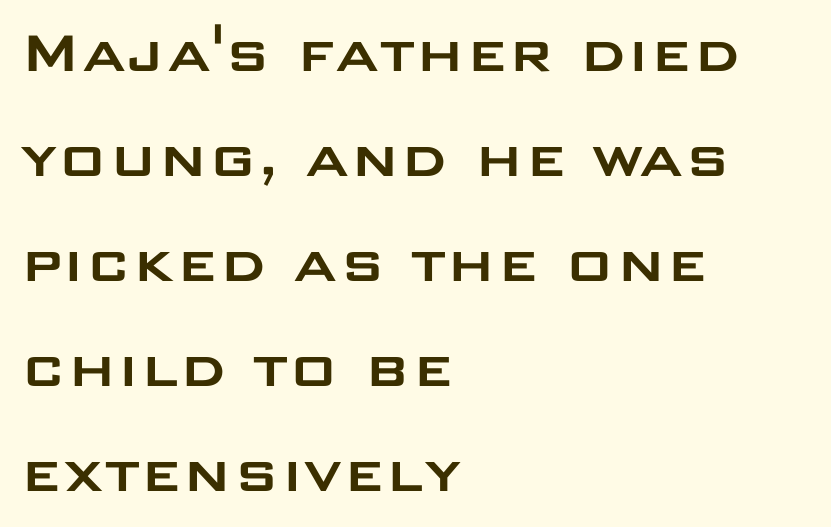
Baseline-to-baseline distance is the conventional proportion of letter height. Inter-character spacing is left at the font's built-in metrics. The glyphs in this specimen are sans serif. Compared with a centered layout, this one pins lines to the left instead. The lettering holds an erect, upright posture throughout.
